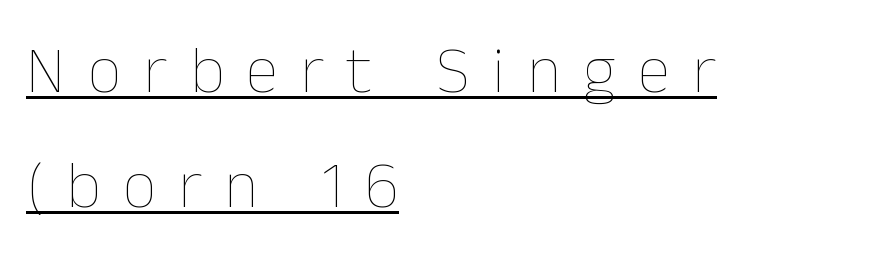
Italic? Not at all — the glyphs are vertical. The lettering is marked with a stroke running underneath it. Reading down the block, your eye returns to a fixed left position each line. The typeface has the unassuming heft of standard copy or less. The passage shown has open, widely tracked lettering throughout.
